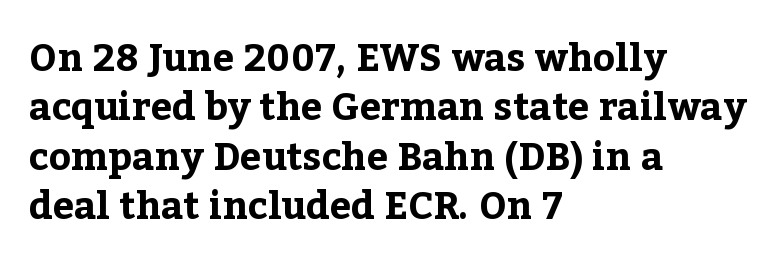
Q: Is the text bold? A: Yes.
Q: Is the text italic (slanted)? A: No, it is upright.
Q: Is the typeface a serif or a sans-serif typeface? A: Serif.
Q: Is the text underlined? A: No.
Q: How is the paragraph aligned? A: Left-aligned.
Q: Is the spacing between letters normal or unusually wide? A: Normal.
Q: Is the spacing between lines tight, normal or loose? A: Normal.
Q: Width (condensed, normal, or wide)? A: Normal.
Q: Stroke contrast? A: Low.
Q: x-height? A: Medium.
Q: Monospaced? A: No.
